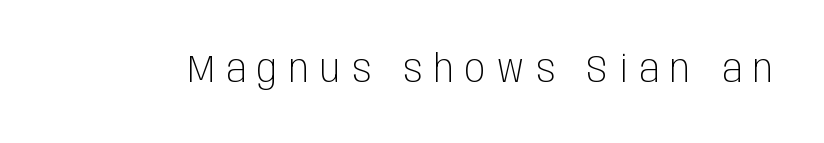
No word sits above an underline. How are the letters spaced? Widely, with obvious added tracking. The strokes are not fattened; the text isn't bold. Classification — sans serif.
